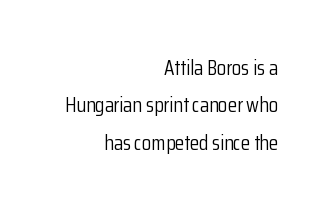
Q: Is the text bold? A: No.
Q: Is the text italic (slanted)? A: No, it is upright.
Q: Is the text underlined? A: No.
Q: How is the paragraph aligned? A: Right-aligned.
Q: Is the spacing between letters normal or unusually wide? A: Normal.
